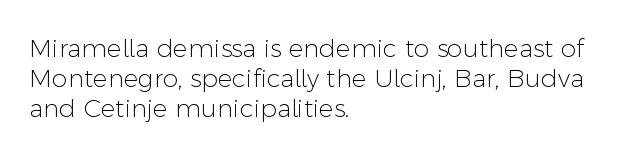
Q: Is the text bold? A: No.
Q: Is the text italic (slanted)? A: No, it is upright.
Q: Is the text underlined? A: No.
Q: How is the paragraph aligned? A: Left-aligned.
Q: Is the spacing between letters normal or unusually wide? A: Normal.
